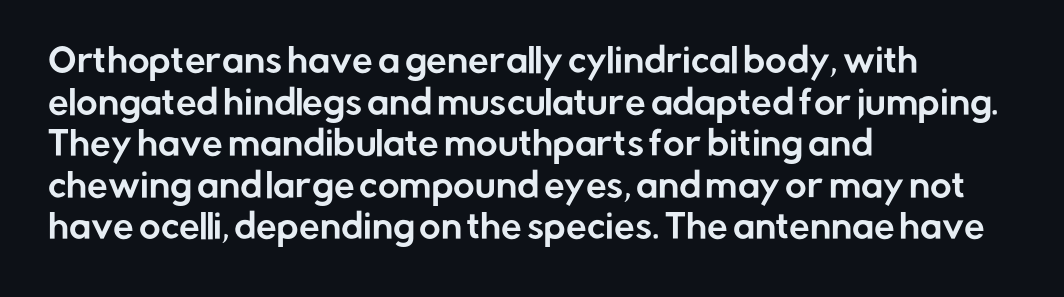
The image shows 33 px sans-serif type, upright; set left-aligned, normal line spacing (1.26x), normal letter spacing, not underlined; low stroke contrast and a medium x-height.
